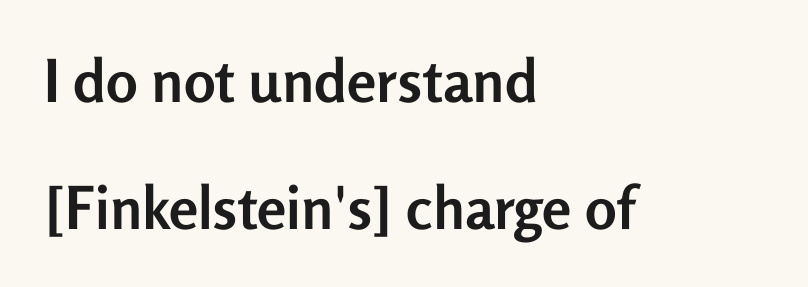
The image shows 59 px semibold sans-serif type, upright; set left-aligned, loose line spacing (2.15x), normal letter spacing, not underlined; low stroke contrast and a medium x-height.
